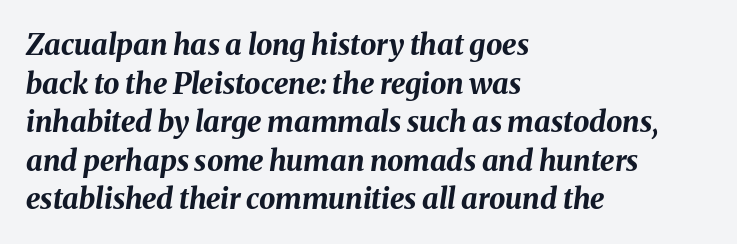
Q: Is the text bold? A: Yes.
Q: Is the text italic (slanted)? A: Yes, it leans right by about 8 degrees.
Q: Is the text underlined? A: No.
Q: How is the paragraph aligned? A: Left-aligned.
Q: Is the spacing between letters normal or unusually wide? A: Normal.
Q: Is the spacing between lines tight, normal or loose? A: Normal.
Q: Width (condensed, normal, or wide)? A: Normal.
Q: Stroke contrast? A: Medium.
Q: x-height? A: Medium.
Q: Monospaced? A: No.
